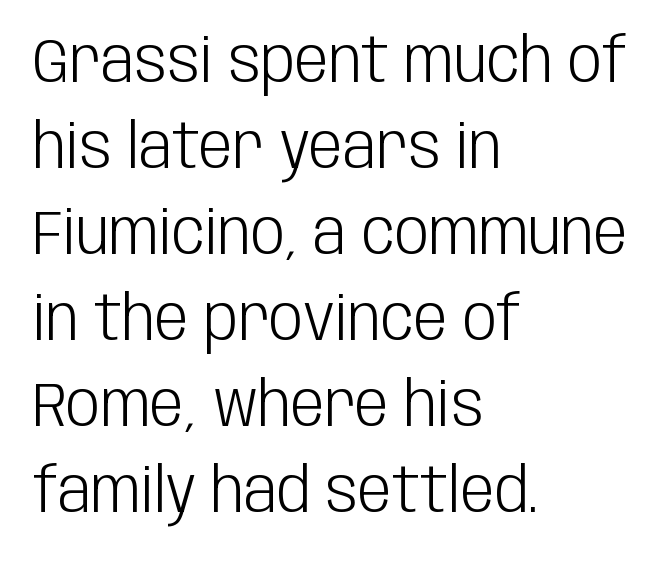
Q: Is the text bold? A: No.
Q: Is the text italic (slanted)? A: No, it is upright.
Q: Is the typeface a serif or a sans-serif typeface? A: Sans-serif.
Q: Is the text underlined? A: No.
Q: How is the paragraph aligned? A: Left-aligned.
Q: Is the spacing between letters normal or unusually wide? A: Normal.
Q: Is the spacing between lines tight, normal or loose? A: Normal.
Q: Width (condensed, normal, or wide)? A: Condensed.
Q: Stroke contrast? A: Low.
Q: x-height? A: Large.
Q: Monospaced? A: No.
